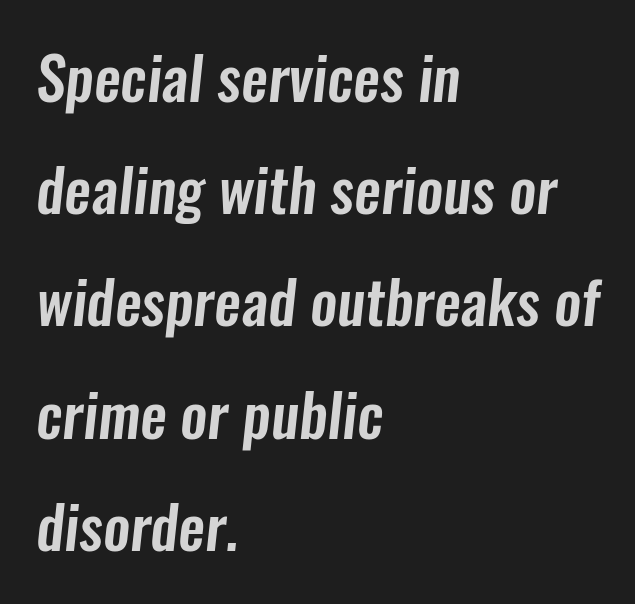
The text was rendered using a sans face with plain stroke endings. Each row of text sits above clean, open space. You could not count columns in this text — the font is proportionally spaced. Does the copy run flush right? No — it runs flush left.
